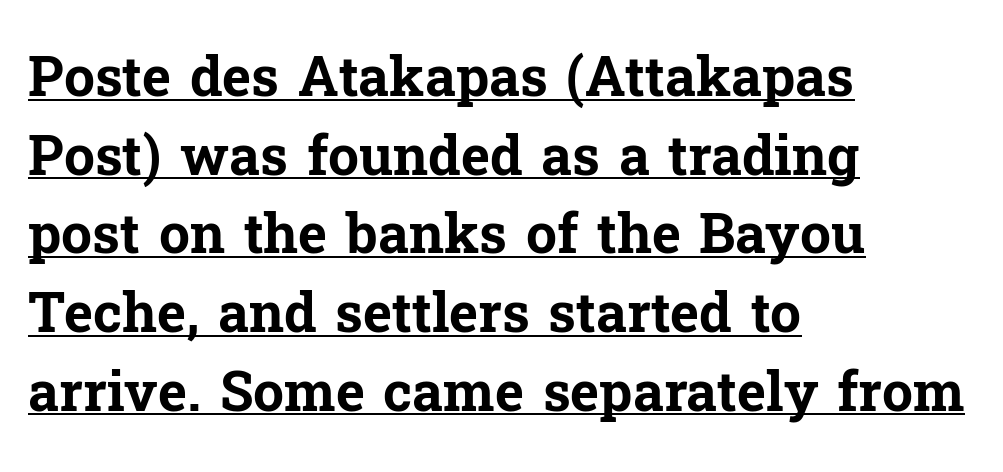
The image shows 55 px bold serif type, upright; set left-aligned, normal line spacing (1.43x), normal letter spacing, underlined; low stroke contrast and a medium x-height.
